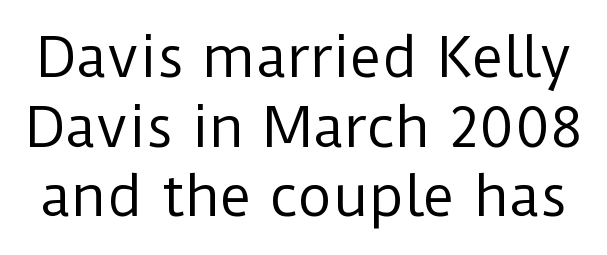
Weight: regular or lighter. Designer's note — italics off, roman on. The space between consecutive lines is moderate. The words here are not underlined.
